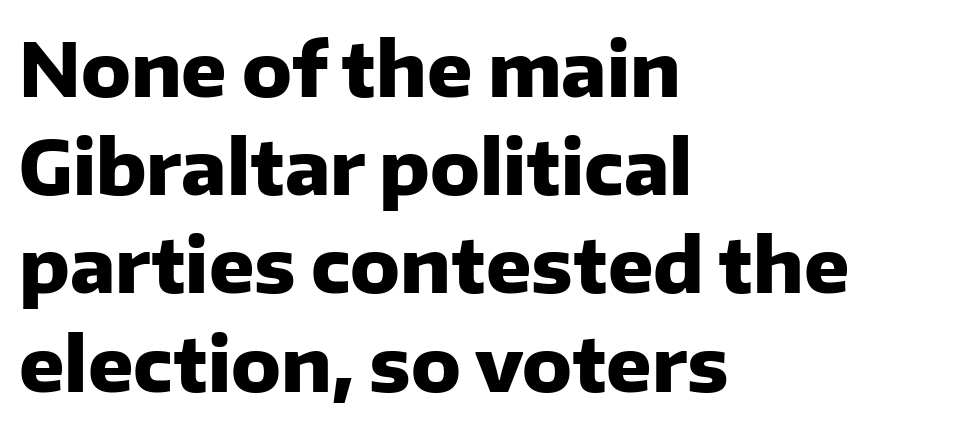
The image shows 75 px heavy sans-serif type, upright; set left-aligned, normal line spacing (1.31x), normal letter spacing, not underlined; low stroke contrast and a medium x-height.
